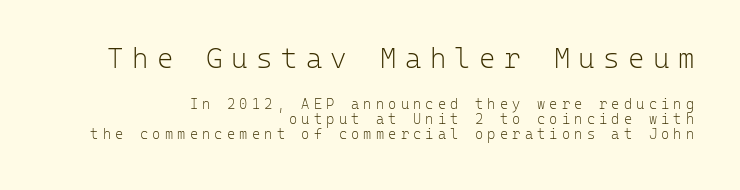
The image shows 28 px light sans-serif type, upright, monospaced; set right-aligned, tight line spacing (1.07x), unusually wide letter spacing (+0.3 em), not underlined; the first (top) block is 2.0x larger; low stroke contrast and a medium x-height.
